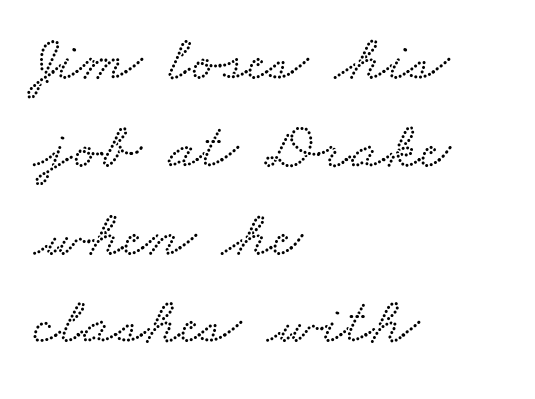
{"serif": "yes", "width": "wide", "stroke_contrast": "low", "x_height": "small", "monospaced": "no", "underline": "no", "align": "left", "line_spacing": "normal", "line_spacing_ratio": 1.33, "letter_spacing": "normal", "letter_spacing_em": 0.0, "glyph_px": 66}
